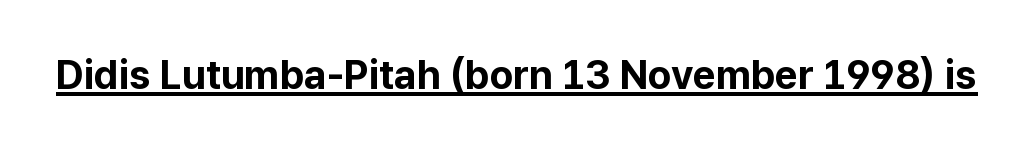
The image shows 40 px bold sans-serif type, upright; set normal letter spacing, underlined; low stroke contrast and a medium x-height.
